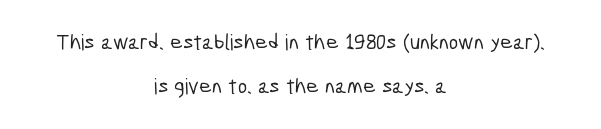
The image shows 22 px text type; set centered, loose line spacing (2.0x), normal letter spacing, not underlined.
